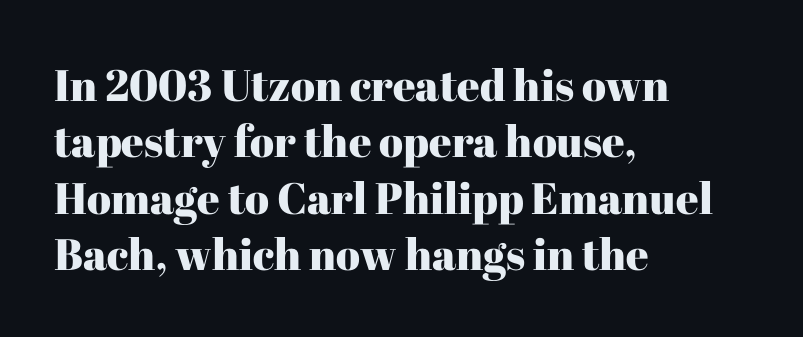
One-word summary of the alignment: left. Descenders are the only things crossing below the line. Reading down the column, the eye jumps a familiar distance to each next line. Glyph-to-glyph distance matches everyday printed text.
